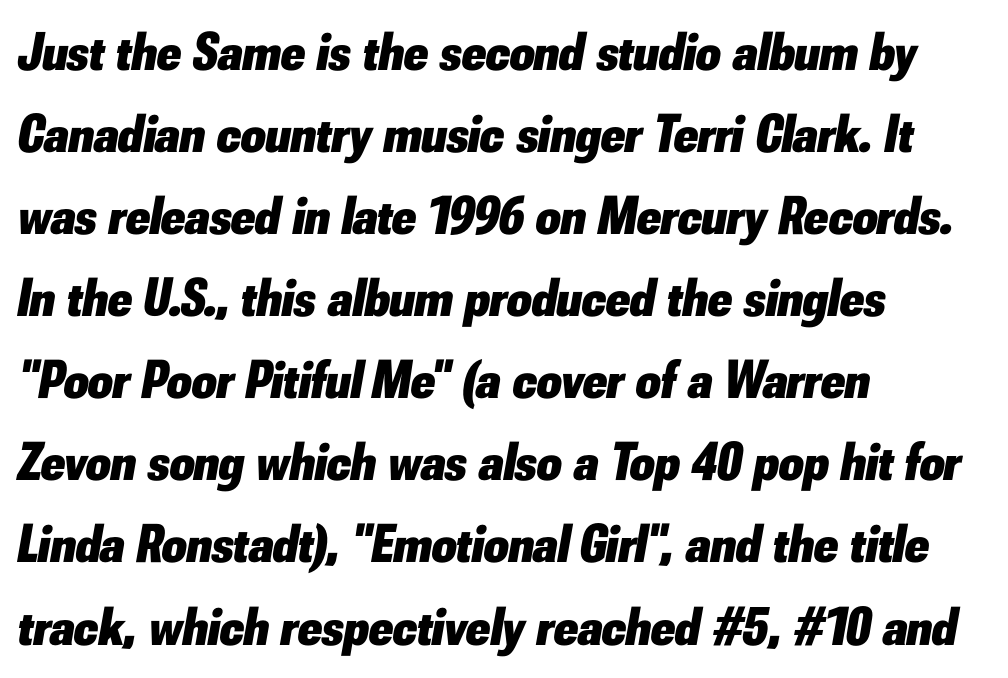
The image shows 54 px heavy type, italic (leaning right); set left-aligned, normal line spacing (1.52x), normal letter spacing, not underlined; low stroke contrast and a small x-height.
